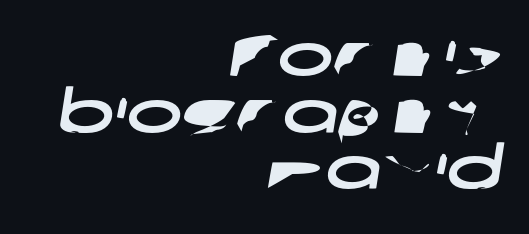
Q: Is the typeface a serif or a sans-serif typeface? A: Sans-serif.
Q: Is the text underlined? A: No.
Q: How is the paragraph aligned? A: Right-aligned.
Q: Is the spacing between letters normal or unusually wide? A: Normal.
Q: Is the spacing between lines tight, normal or loose? A: Tight.
Q: Width (condensed, normal, or wide)? A: Wide.
Q: Stroke contrast? A: Low.
Q: x-height? A: Medium.
Q: Monospaced? A: No.
